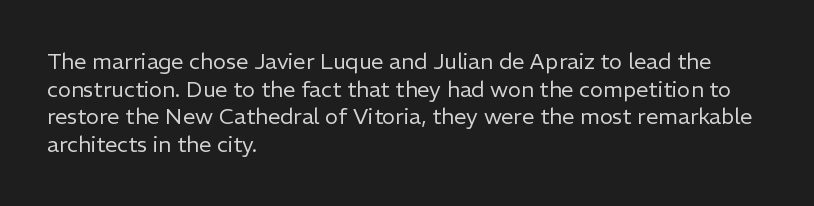
Q: Is the text bold? A: No.
Q: Is the text italic (slanted)? A: No, it is upright.
Q: Is the text underlined? A: No.
Q: How is the paragraph aligned? A: Left-aligned.
Q: Is the spacing between letters normal or unusually wide? A: Normal.
Q: Is the spacing between lines tight, normal or loose? A: Normal.
